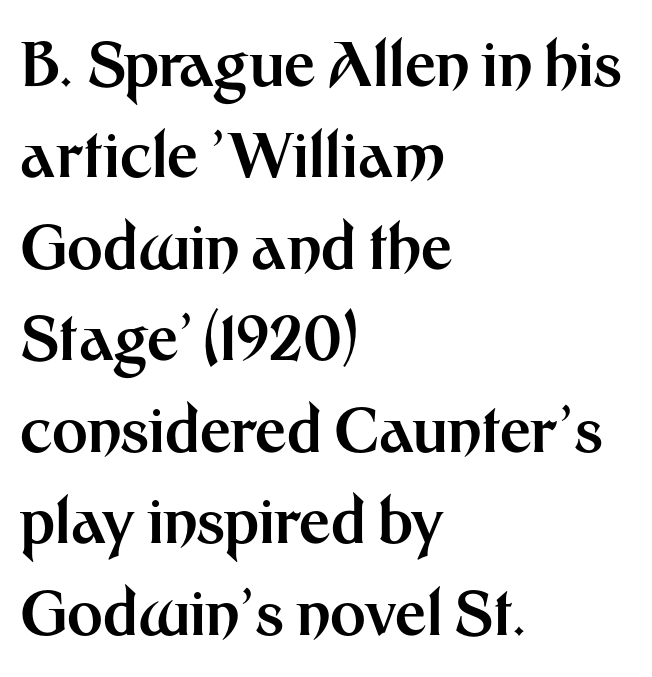
Q: Is the text bold? A: Yes.
Q: Is the text italic (slanted)? A: No, it is upright.
Q: Is the typeface a serif or a sans-serif typeface? A: Sans-serif.
Q: Is the text underlined? A: No.
Q: How is the paragraph aligned? A: Left-aligned.
Q: Is the spacing between letters normal or unusually wide? A: Normal.
Q: Is the spacing between lines tight, normal or loose? A: Normal.
Q: Width (condensed, normal, or wide)? A: Normal.
Q: Stroke contrast? A: Medium.
Q: x-height? A: Medium.
Q: Monospaced? A: No.
